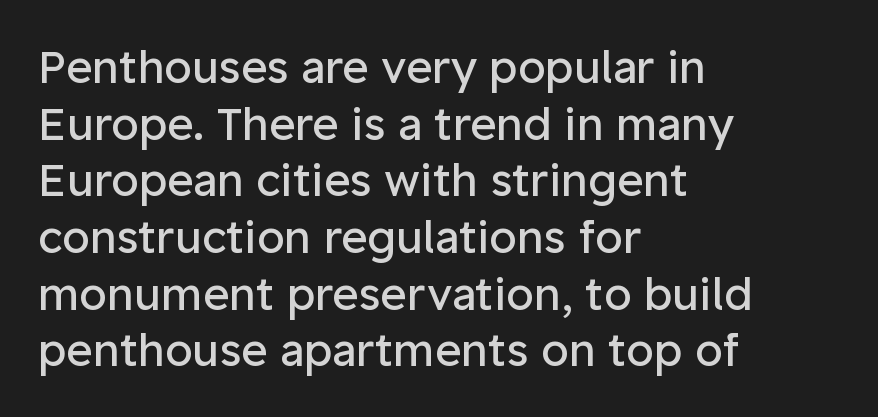
Q: Is the text bold? A: No.
Q: Is the text italic (slanted)? A: No, it is upright.
Q: Is the typeface a serif or a sans-serif typeface? A: Sans-serif.
Q: Is the text underlined? A: No.
Q: How is the paragraph aligned? A: Left-aligned.
Q: Is the spacing between letters normal or unusually wide? A: Normal.
Q: Is the spacing between lines tight, normal or loose? A: Normal.
Q: Width (condensed, normal, or wide)? A: Normal.
Q: Stroke contrast? A: Low.
Q: x-height? A: Medium.
Q: Monospaced? A: No.
